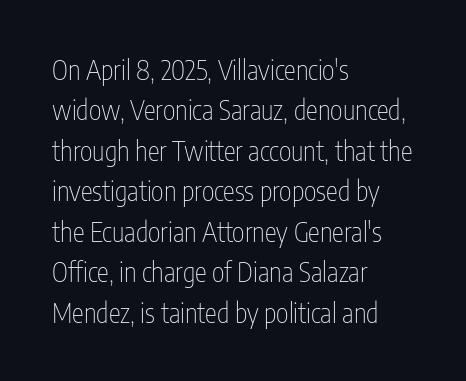
Q: Is the text bold? A: No.
Q: Is the text italic (slanted)? A: No, it is upright.
Q: Is the text underlined? A: No.
Q: How is the paragraph aligned? A: Left-aligned.
Q: Is the spacing between letters normal or unusually wide? A: Normal.
Q: Is the spacing between lines tight, normal or loose? A: Normal.
